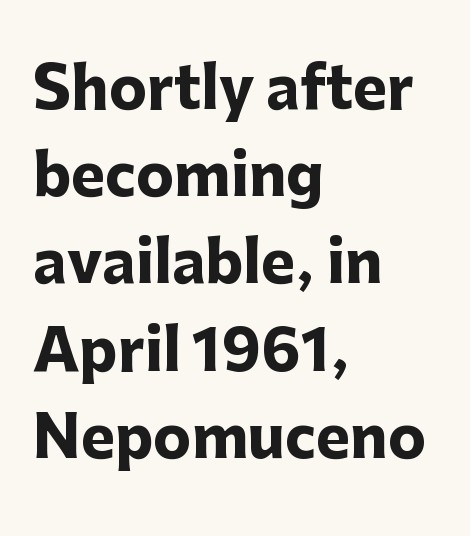
The image shows 57 px heavy sans-serif type, upright; set left-aligned, normal line spacing (1.53x), normal letter spacing, not underlined; low stroke contrast and a medium x-height.
